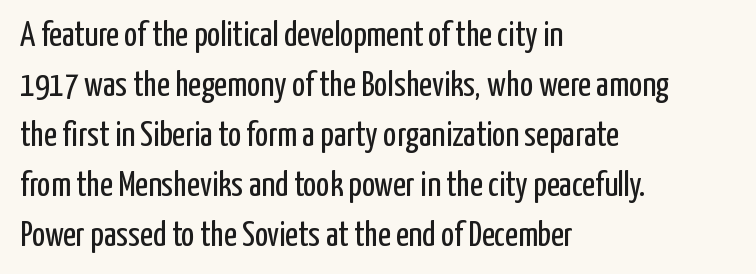
{"serif": "no", "italic": "no", "bold": "no", "weight": "regular", "width": "condensed", "stroke_contrast": "low", "x_height": "medium", "monospaced": "no", "underline": "no", "align": "left", "line_spacing": "normal", "line_spacing_ratio": 1.43, "letter_spacing": "normal", "letter_spacing_em": 0.0, "glyph_px": 35}
